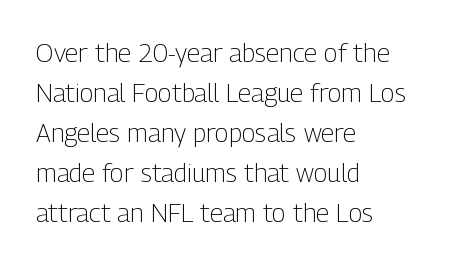
{"italic": "no", "bold": "no", "underline": "no", "align": "left", "line_spacing": "normal", "line_spacing_ratio": 1.54, "letter_spacing": "normal", "letter_spacing_em": 0.0, "glyph_px": 26}
